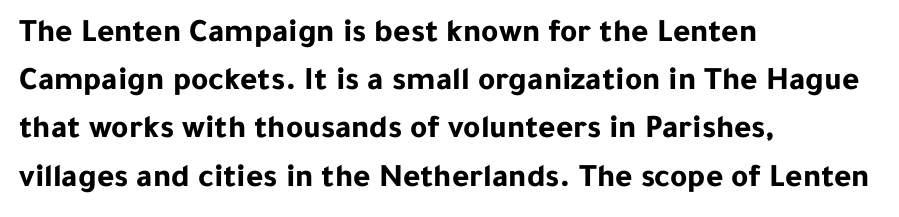
The face used here is proportionally spaced, like ordinary book or web type. Reading down the column, the eye jumps a familiar distance to each next line. The specimen reads as upright at a glance. The designer went with a sans here, leaving each stem footless. If you drew a ruler down the left edge, every line would touch it.
